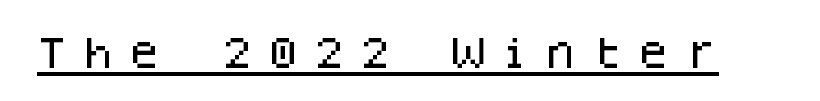
The tracking jumps out immediately: characters are airy and widely separated. Note: no serifs on the glyphs. Fixed-width glyphs throughout — classic coding-font behaviour. This is underlined copy, the kind a proofreader might mark for attention. The axis of the letterforms is exactly vertical.
